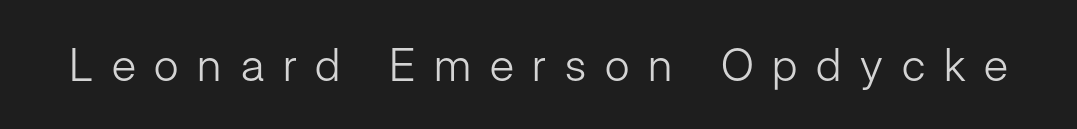
The image shows 45 px light sans-serif type, upright; set unusually wide letter spacing (+0.42 em), not underlined; low stroke contrast and a medium x-height.
